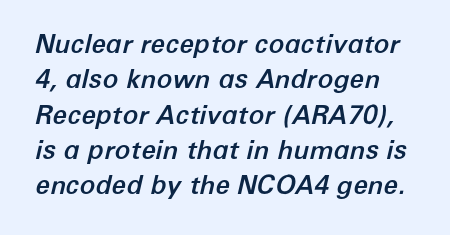
The image shows 26 px text type, italic (leaning right); set normal line spacing (1.36x), normal letter spacing, not underlined.
